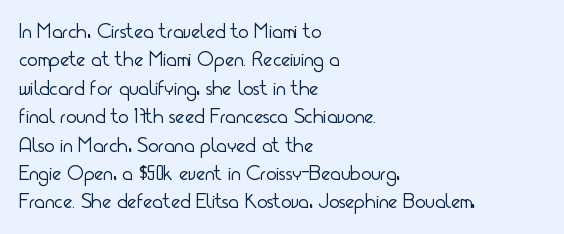
Q: Is the text bold? A: No.
Q: Is the text italic (slanted)? A: No, it is upright.
Q: Is the text underlined? A: No.
Q: How is the paragraph aligned? A: Left-aligned.
Q: Is the spacing between letters normal or unusually wide? A: Normal.
Q: Is the spacing between lines tight, normal or loose? A: Normal.
